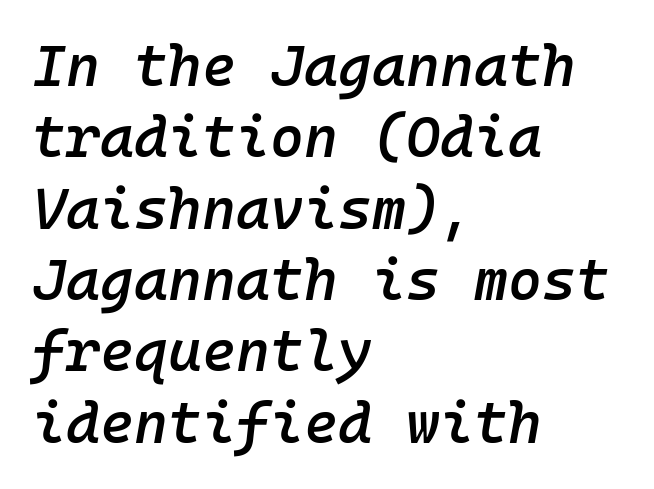
The image shows 58 px semibold type, italic (leaning right), monospaced; set left-aligned, line spacing 1.23x, normal letter spacing, not underlined; low stroke contrast and a medium x-height.
